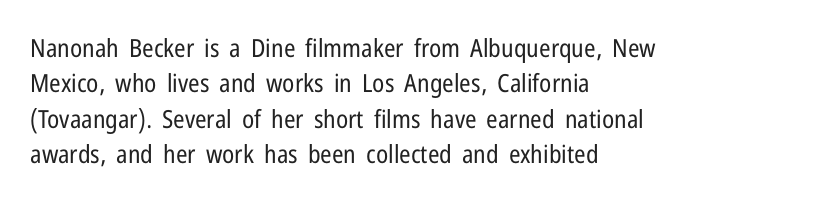
The image shows 25 px text type, upright; set left-aligned, normal line spacing (1.42x), normal letter spacing, not underlined.
